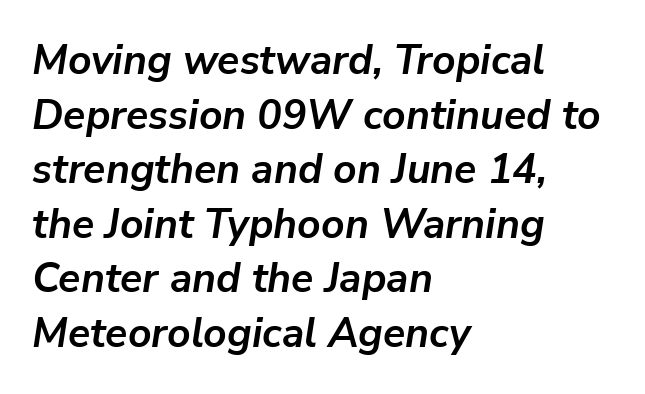
{"italic": "yes", "lean": "right", "slant_degrees": 9, "bold": "yes", "weight": "semibold", "width": "normal", "stroke_contrast": "low", "x_height": "medium", "monospaced": "no", "underline": "no", "align": "left", "line_spacing": "normal", "line_spacing_ratio": 1.33, "letter_spacing": "normal", "letter_spacing_em": 0.0, "glyph_px": 41}
